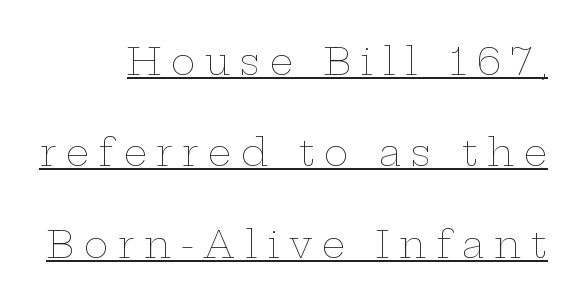
The image shows 37 px thin, wide type, upright; set loose line spacing (2.47x), unusually wide letter spacing (+0.26 em), underlined; low stroke contrast and a medium x-height.
